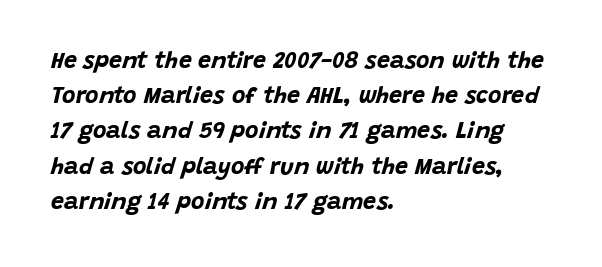
The characters look thick and weighty, a clear bold. Clear beneath every line of the passage. Tracking value appears to be zero — textbook default spacing. Rows of type keep a routine distance in the vertical direction.
